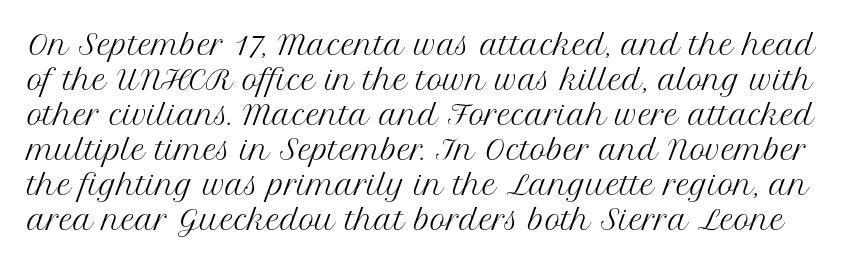
The image shows 27 px text type; set normal line spacing (1.3x), normal letter spacing, not underlined.
